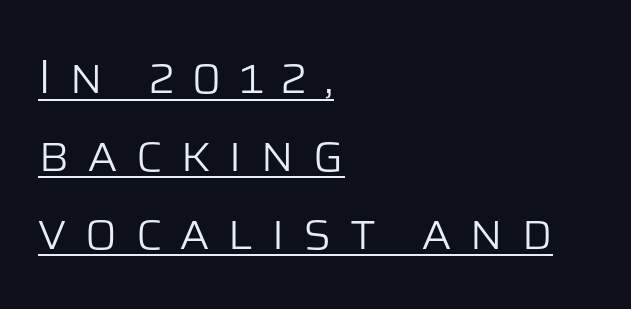
{"serif": "no", "italic": "no", "bold": "no", "weight": "light", "width": "normal", "stroke_contrast": "low", "x_height": "large", "monospaced": "no", "underline": "yes", "align": "left", "line_spacing": "normal", "line_spacing_ratio": 1.62, "letter_spacing": "wide", "letter_spacing_em": 0.37, "glyph_px": 48}
